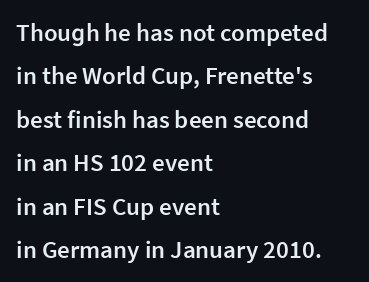
Only glyphs here, with clear space below each row. Each glyph is drawn with semibold strokes, heavier than normal yet not fully bold. Posture: vertical. Spacing between characters is what you'd get straight out of the box. Caption: multi-line text, flush left, ragged right.
